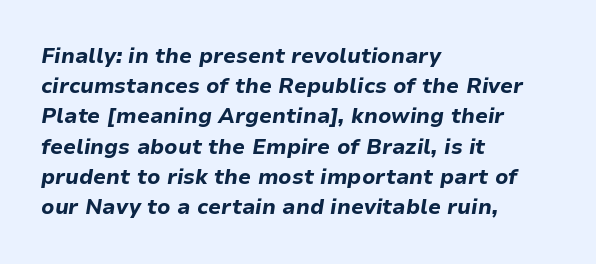
The characters look thick and weighty, a clear bold. Teacher's note: observe the even left margin — that is flush-left alignment. Honestly, the row spacing looks completely unremarkable. Lines of text with bare space underneath.
